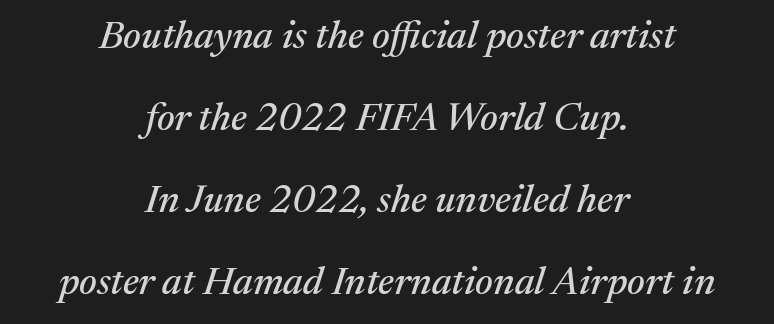
{"serif": "yes", "italic": "yes", "lean": "right", "slant_degrees": 17, "width": "normal", "stroke_contrast": "medium", "x_height": "medium", "monospaced": "no", "underline": "no", "align": "center", "line_spacing": "loose", "line_spacing_ratio": 2.1, "letter_spacing": "normal", "letter_spacing_em": 0.0, "glyph_px": 39}
